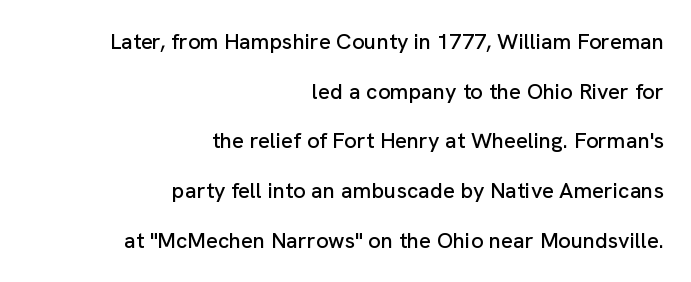
{"italic": "no", "underline": "no", "align": "right", "line_spacing": "loose", "line_spacing_ratio": 2.26, "letter_spacing": "normal", "letter_spacing_em": 0.0, "glyph_px": 22}
